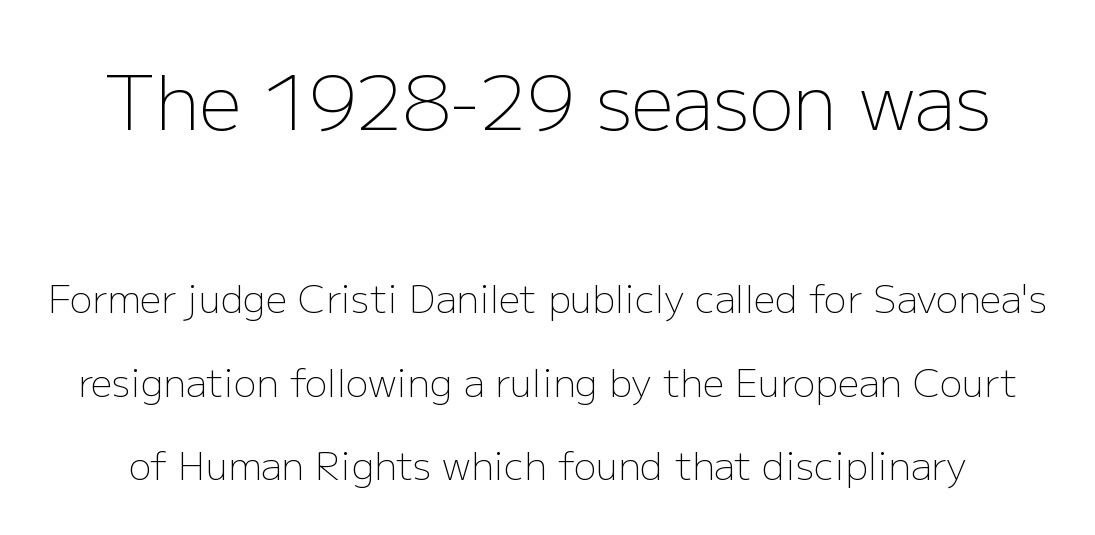
The image shows 75 px light sans-serif type, upright; set loose line spacing (2.2x), normal letter spacing, not underlined; the first (top) block is 1.97x larger; low stroke contrast and a medium x-height.
